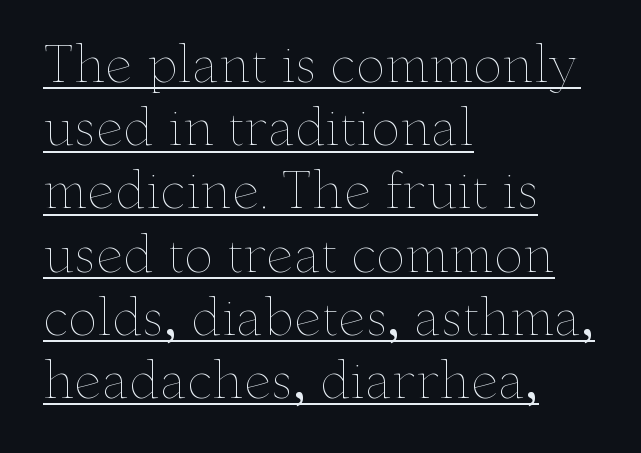
The image shows 49 px thin, wide type, upright; set left-aligned, normal line spacing (1.29x), normal letter spacing, underlined; low stroke contrast and a small x-height.
